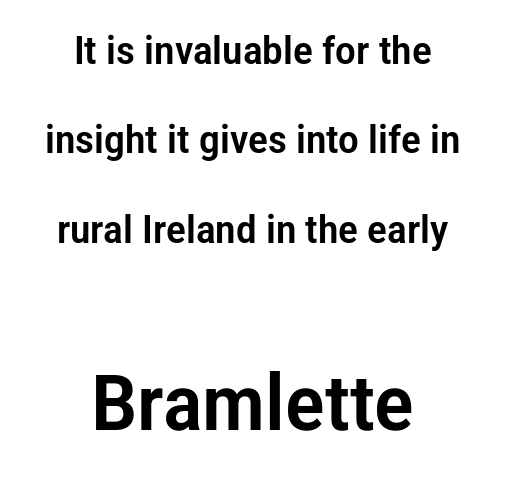
The image shows 78 px condensed sans-serif type, upright; set centered, loose line spacing (2.29x), normal letter spacing, not underlined; the second (bottom) block is 2.0x larger; low stroke contrast and a medium x-height.
